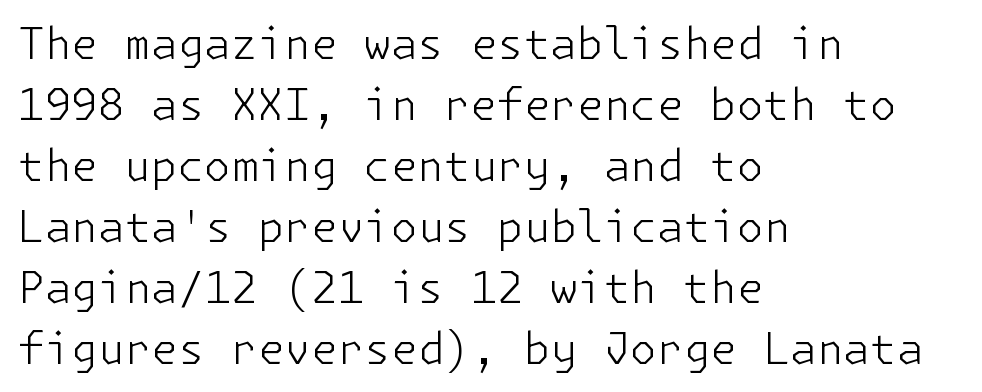
The image shows 43 px light sans-serif type, upright; set left-aligned, normal line spacing (1.42x), normal letter spacing, not underlined; low stroke contrast and a medium x-height.
